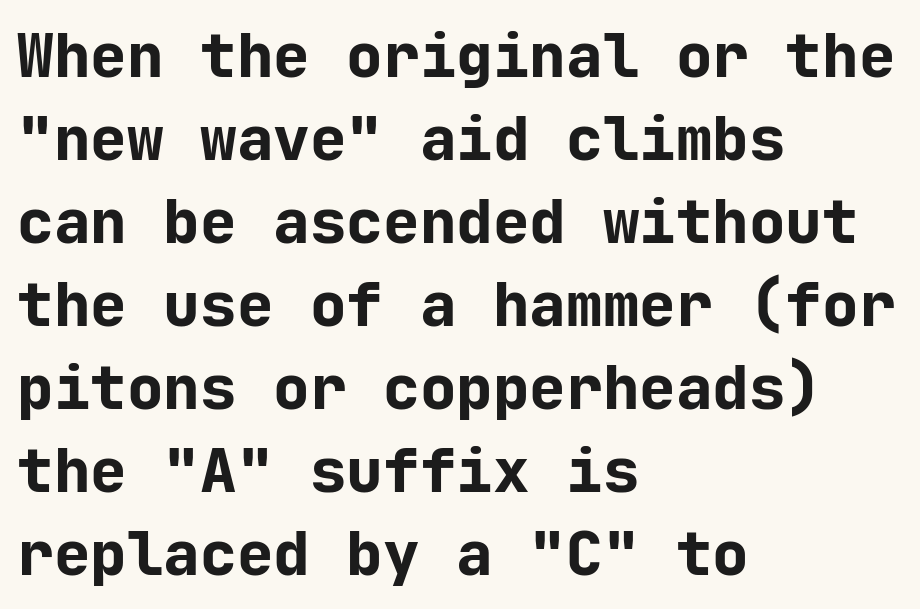
The image shows 61 px bold sans-serif type, upright, monospaced; set left-aligned, normal line spacing (1.36x), normal letter spacing, not underlined; low stroke contrast and a medium x-height.
